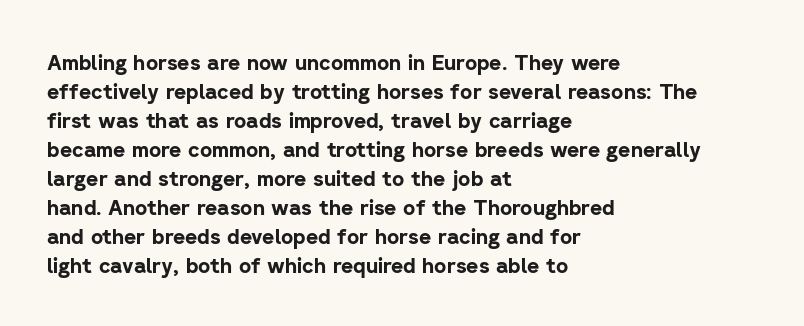
The lines are quadded left. These lines keep a tight, regular rhythm from letter to letter. The gap between lines stays unmarked. It's the straight-up-and-down kind of type. The rendering uses a moderate line-height, typical for paragraphs. Pretty heavy lettering here — definitely bold.
